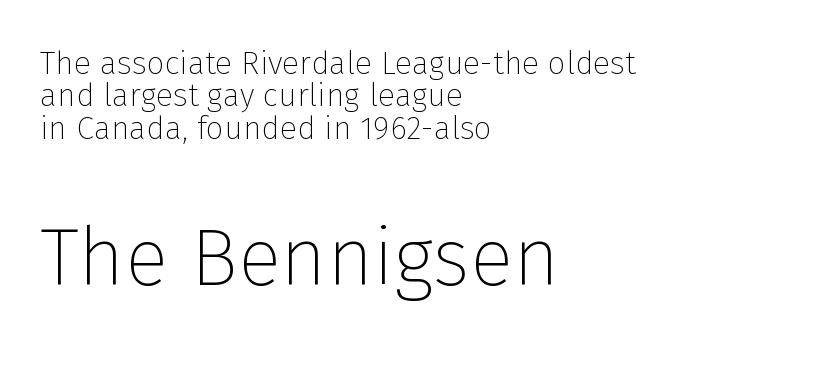
{"serif": "no", "italic": "no", "bold": "no", "weight": "thin", "width": "normal", "stroke_contrast": "low", "x_height": "medium", "monospaced": "no", "underline": "no", "align": "left", "line_spacing": "tight", "line_spacing_ratio": 1.01, "letter_spacing": "normal", "letter_spacing_em": 0.0, "larger_block": "second", "size_ratio": 2.5, "glyph_px": 80}
